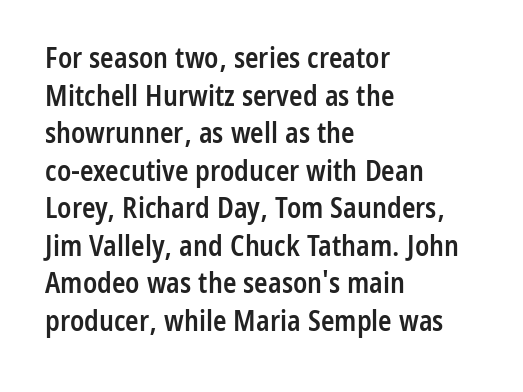
The image shows 28 px semibold, condensed sans-serif type, upright; set left-aligned, normal line spacing (1.34x), normal letter spacing, not underlined; low stroke contrast and a medium x-height.
